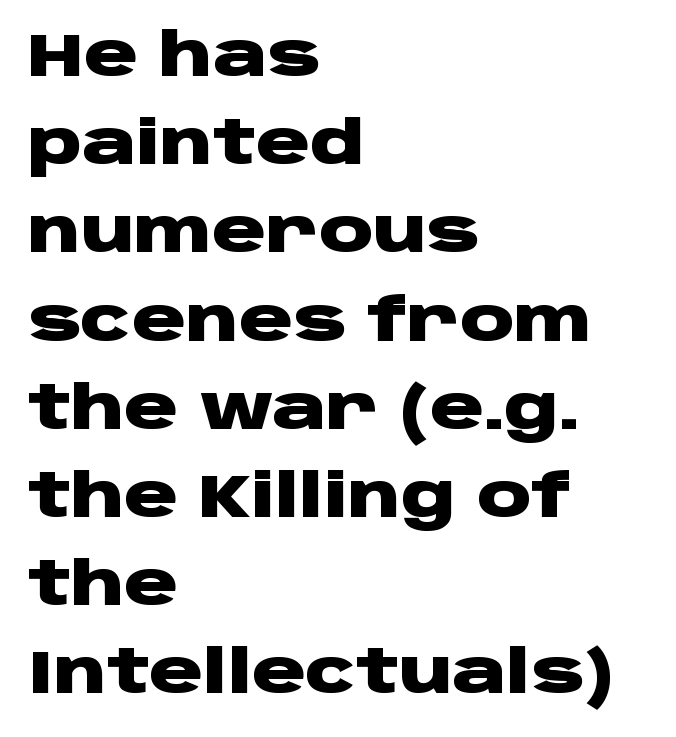
The image shows 60 px heavy, wide sans-serif type, upright; set left-aligned, normal line spacing (1.47x), normal letter spacing, not underlined; low stroke contrast and a large x-height.
